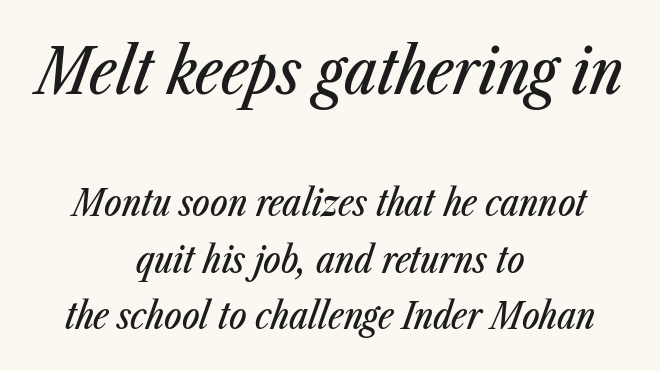
The image shows 64 px condensed type, italic (leaning right); set centered, normal line spacing (1.53x), normal letter spacing, not underlined; the first (top) block is 1.73x larger; low stroke contrast and a medium x-height.
